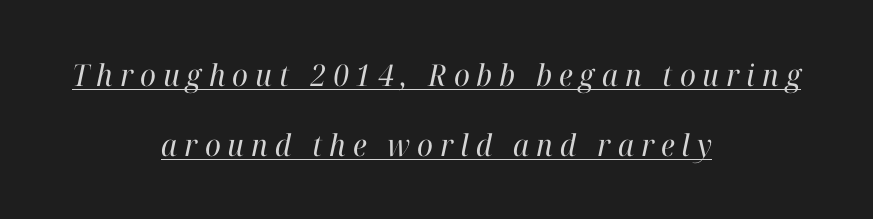
The letters are slanted; this is an italic face. Glance below the letters and you will spot a drawn line. The cut favours lightness, reaching ordinary text weight at its darkest. The type family on display is of the serif kind.
